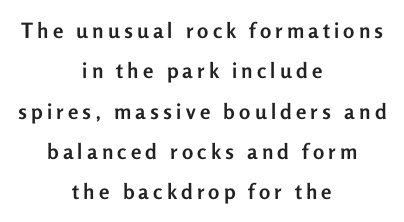
{"italic": "no", "bold": "yes", "underline": "no", "align": "center", "line_spacing": "loose", "line_spacing_ratio": 1.92, "letter_spacing": "wide", "letter_spacing_em": 0.2, "glyph_px": 21}
